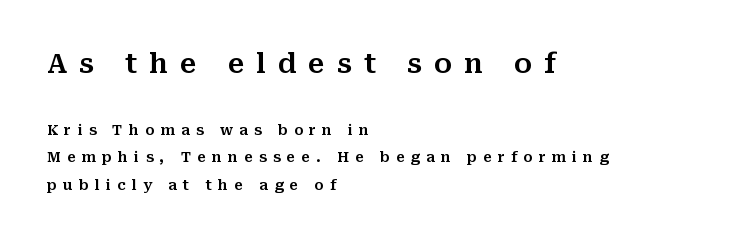
The baseline area is clear. Glyph-to-glyph distance is far greater than everyday printed text. Where is the straight margin? On the left. Line spacing here is loose. Compare the two chunks: the upper has the greater cap height.
